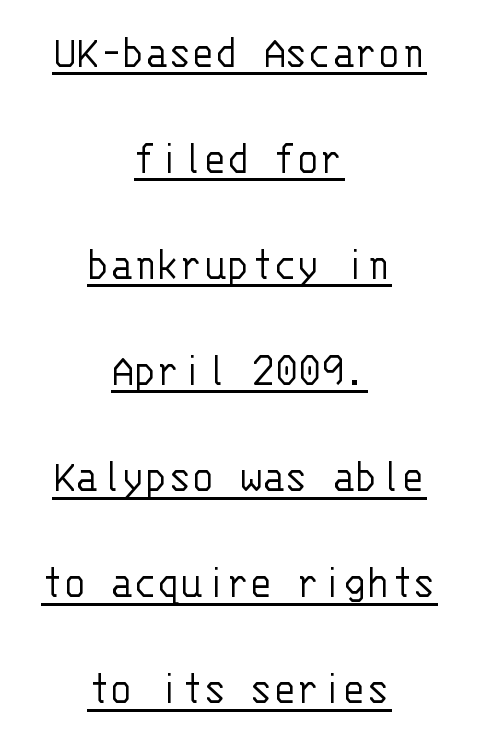
The image shows 48 px light sans-serif type, upright, monospaced; set centered, loose line spacing (2.21x), normal letter spacing, underlined; low stroke contrast and a large x-height.
